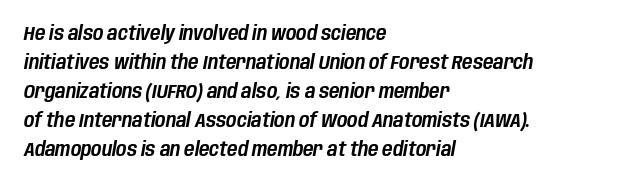
Italic: yes, the glyphs are oblique. No word sits above an underline. Line starts are locked; line ends wander. The letters sit at their default tracking, neither squeezed nor spread. Reading down the column, the eye jumps a familiar distance to each next line.
